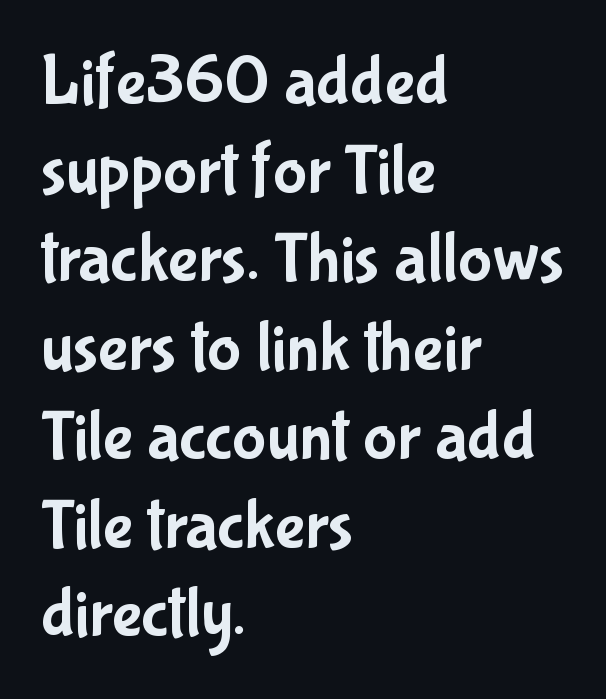
The image shows 71 px condensed sans-serif type, upright; set left-aligned, normal line spacing (1.25x), normal letter spacing, not underlined; low stroke contrast and a medium x-height.
